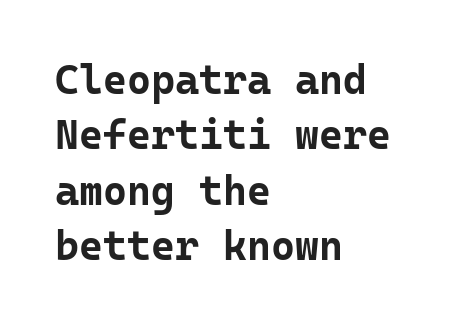
Look at the tracking — it's just the regular setting, nothing added. Spacing verdict: monospaced, one width for all characters. The specimen reads as upright at a glance. Nothing sits at the stroke ends, so this counts as sans-serif. Does the leading feel generous? No, just average. A clean baseline with only descenders dipping below it.
